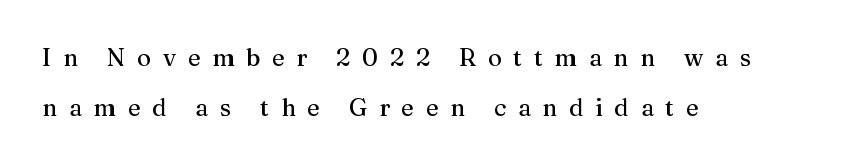
The image shows 24 px text type, upright; set left-aligned, loose line spacing (2.09x), unusually wide letter spacing (+0.49 em), not underlined.
